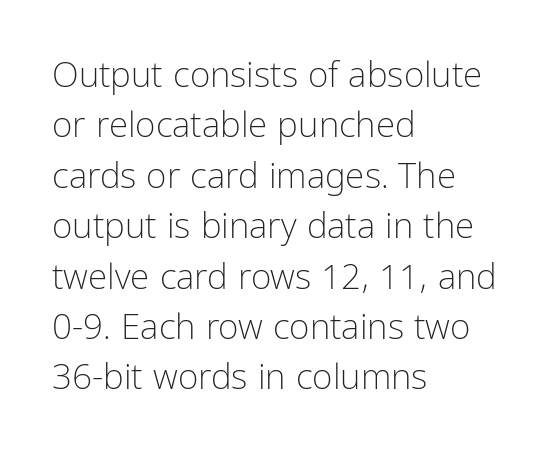
{"serif": "no", "italic": "no", "bold": "no", "weight": "light", "width": "condensed", "stroke_contrast": "low", "x_height": "medium", "monospaced": "no", "underline": "no", "align": "left", "line_spacing": "normal", "line_spacing_ratio": 1.44, "letter_spacing": "normal", "letter_spacing_em": 0.0, "glyph_px": 35}
